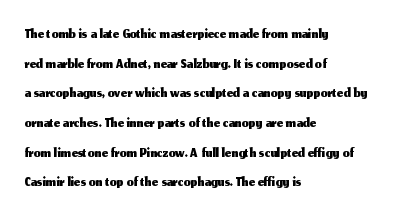
{"italic": "no", "underline": "no", "align": "left", "line_spacing": "normal", "line_spacing_ratio": 1.35, "letter_spacing": "normal", "letter_spacing_em": 0.0, "glyph_px": 22}
